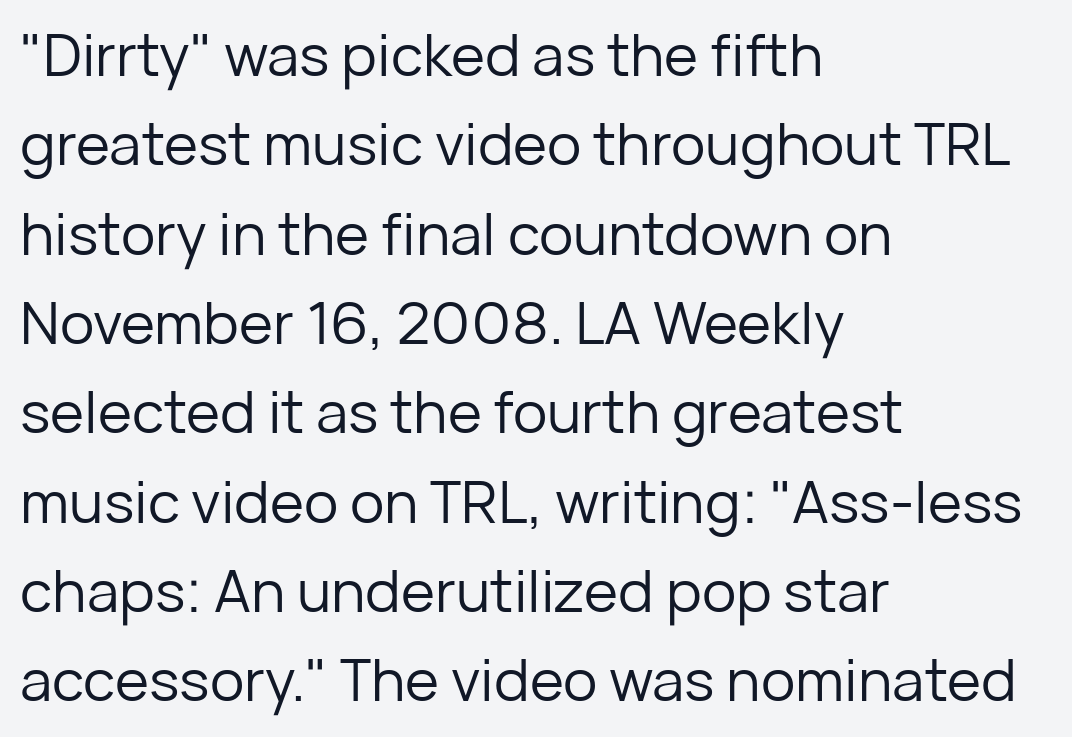
{"serif": "no", "italic": "no", "bold": "no", "weight": "regular", "width": "normal", "stroke_contrast": "low", "x_height": "medium", "monospaced": "no", "underline": "no", "align": "left", "line_spacing": "normal", "line_spacing_ratio": 1.54, "letter_spacing": "normal", "letter_spacing_em": 0.0, "glyph_px": 58}
